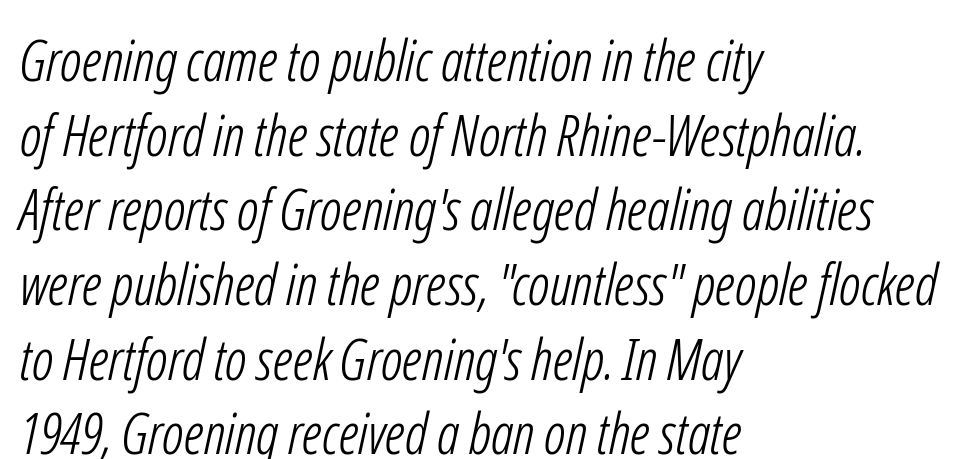
{"serif": "no", "bold": "no", "weight": "light", "width": "condensed", "stroke_contrast": "low", "x_height": "medium", "monospaced": "no", "underline": "no", "align": "left", "line_spacing": "normal", "line_spacing_ratio": 1.31, "letter_spacing": "normal", "letter_spacing_em": 0.0, "glyph_px": 57}
